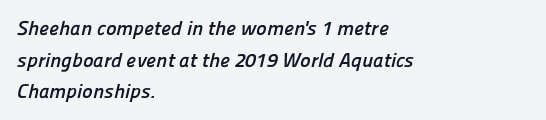
The image shows 20 px bold type; set left-aligned, normal line spacing (1.58x), normal letter spacing, not underlined.
